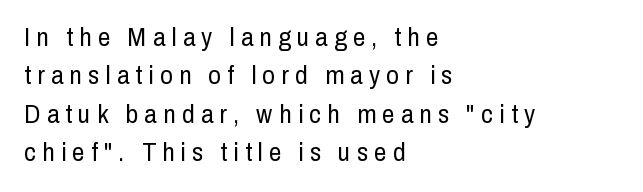
If you measured baseline to baseline, you'd find a middling distance. Rule under the text: the space is simply empty. Stroke mass is kept to a normal reading level or below. The text block is weighted toward the left margin, trailing off unevenly rightward. Substantial extra tracking has been applied to these lines. Ascenders rise straight up at ninety degrees.
